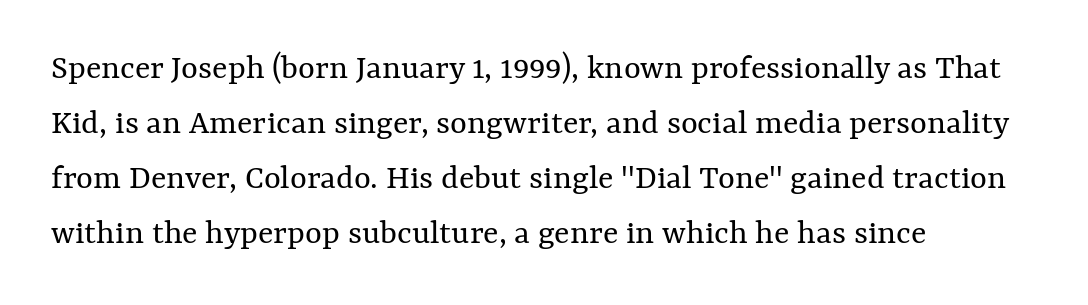
Summary of weight: not heavy and not bold. How would I describe the line gaps? Plain and ordinary. Clear beneath every line of the passage. Compared with a centered layout, this one pins lines to the left instead.
